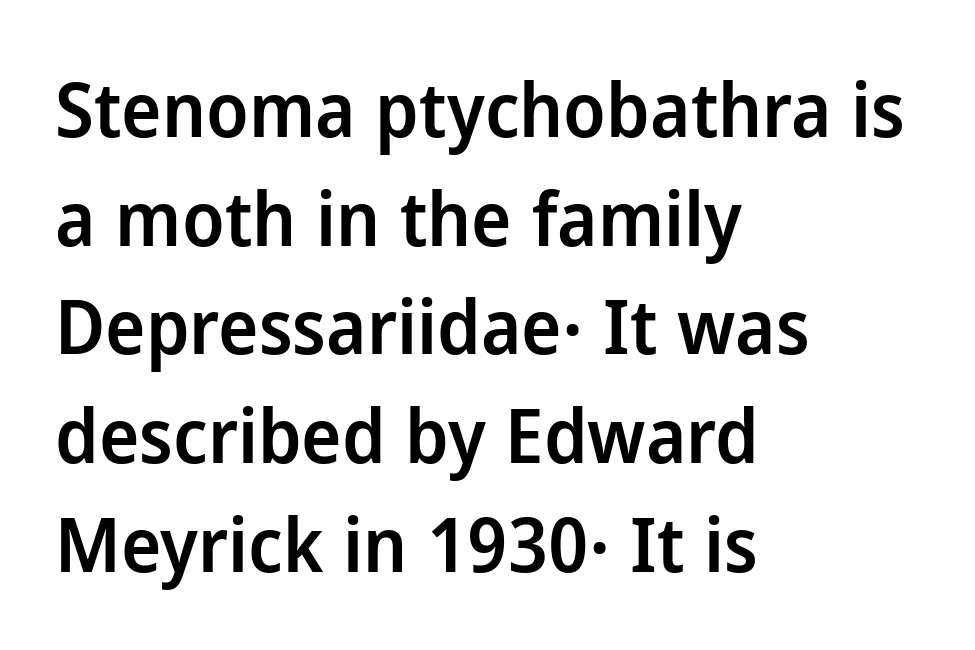
The image shows 76 px semibold sans-serif type, upright; set left-aligned, normal line spacing (1.43x), normal letter spacing, not underlined; low stroke contrast and a medium x-height.
